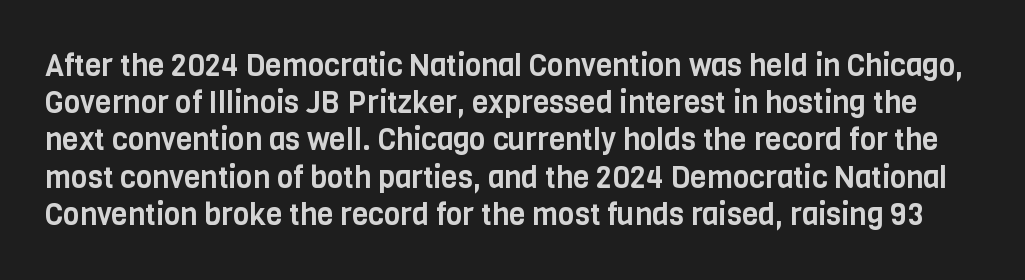
Q: Is the text italic (slanted)? A: No, it is upright.
Q: Is the typeface a serif or a sans-serif typeface? A: Sans-serif.
Q: Is the text underlined? A: No.
Q: Is the spacing between letters normal or unusually wide? A: Normal.
Q: Width (condensed, normal, or wide)? A: Condensed.
Q: Stroke contrast? A: Low.
Q: x-height? A: Large.
Q: Monospaced? A: No.
